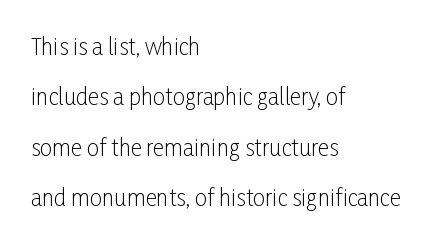
{"italic": "no", "bold": "no", "underline": "no", "align": "left", "line_spacing": "loose", "line_spacing_ratio": 2.29, "letter_spacing": "normal", "letter_spacing_em": 0.0, "glyph_px": 22}
